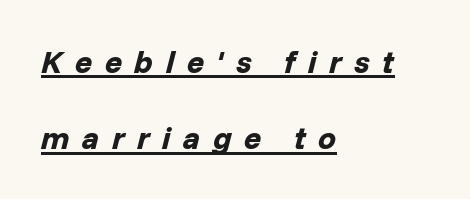
Q: Is the text bold? A: Yes.
Q: Is the text italic (slanted)? A: Yes, it leans right by about 14 degrees.
Q: Is the text underlined? A: Yes.
Q: How is the paragraph aligned? A: Left-aligned.
Q: Is the spacing between letters normal or unusually wide? A: Unusually wide.
Q: Is the spacing between lines tight, normal or loose? A: Loose.
Q: Width (condensed, normal, or wide)? A: Normal.
Q: Stroke contrast? A: Low.
Q: x-height? A: Medium.
Q: Monospaced? A: No.
